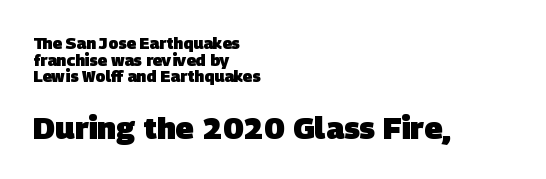
The lines are packed closely together with very little leading. Is the block centered? No — it sits flush against the left margin. The zone under the glyphs is completely vacant. The composition opens small and finishes big.
